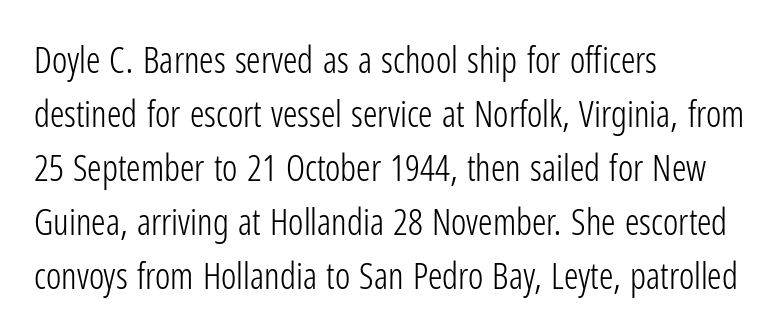
Q: Is the text bold? A: No.
Q: Is the text italic (slanted)? A: No, it is upright.
Q: Is the typeface a serif or a sans-serif typeface? A: Sans-serif.
Q: Is the text underlined? A: No.
Q: How is the paragraph aligned? A: Left-aligned.
Q: Is the spacing between letters normal or unusually wide? A: Normal.
Q: Is the spacing between lines tight, normal or loose? A: Normal.
Q: Width (condensed, normal, or wide)? A: Condensed.
Q: Stroke contrast? A: Low.
Q: x-height? A: Medium.
Q: Monospaced? A: No.
